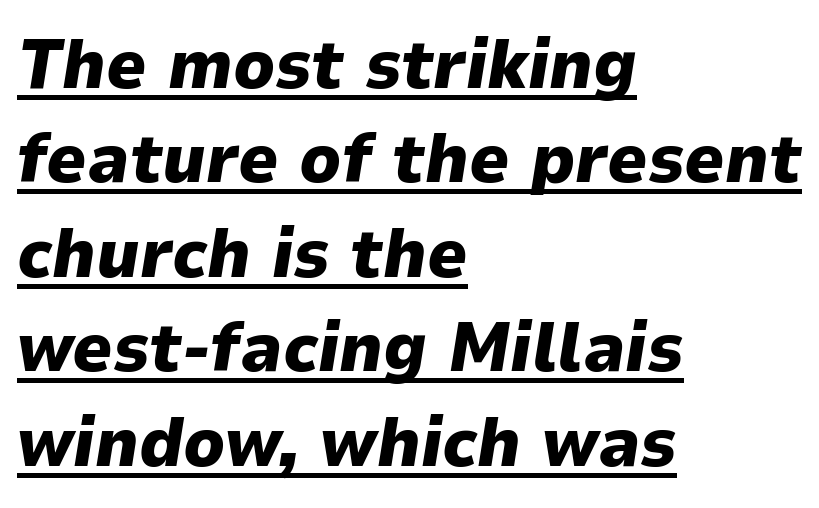
The image shows 70 px heavy type, italic (leaning right); set left-aligned, normal line spacing (1.35x), normal letter spacing, underlined; low stroke contrast and a medium x-height.
